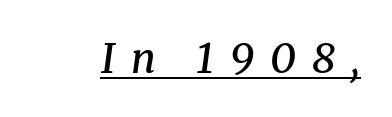
Q: Is the text bold? A: Semi-bold.
Q: Is the text italic (slanted)? A: Yes, it leans right by about 8 degrees.
Q: Is the typeface a serif or a sans-serif typeface? A: Serif.
Q: Is the text underlined? A: Yes.
Q: Is the spacing between letters normal or unusually wide? A: Unusually wide.
Q: Width (condensed, normal, or wide)? A: Normal.
Q: Stroke contrast? A: Medium.
Q: x-height? A: Medium.
Q: Monospaced? A: No.
